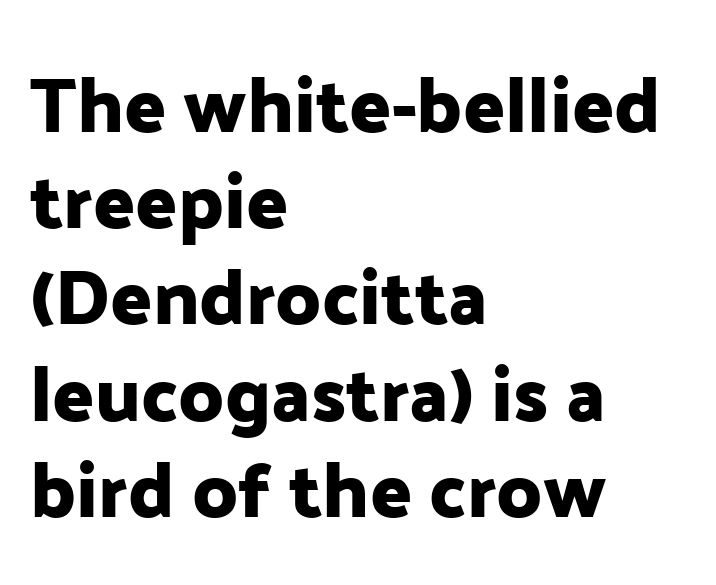
{"serif": "no", "italic": "no", "width": "normal", "stroke_contrast": "low", "x_height": "medium", "monospaced": "no", "underline": "no", "align": "left", "line_spacing": "normal", "line_spacing_ratio": 1.25, "letter_spacing": "normal", "letter_spacing_em": 0.0, "glyph_px": 77}
